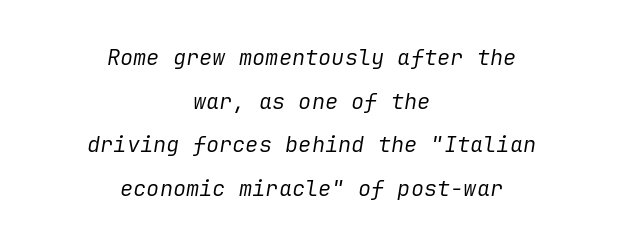
Characters follow at the spacing the type designer built in. Baseline-to-baseline distance is far greater than the letter height. Quick note: underline off. The letterforms sit at book weight or below. A centered setting, common on invitations and titles, is used for this passage. An italicized treatment has been applied to the whole sample.
